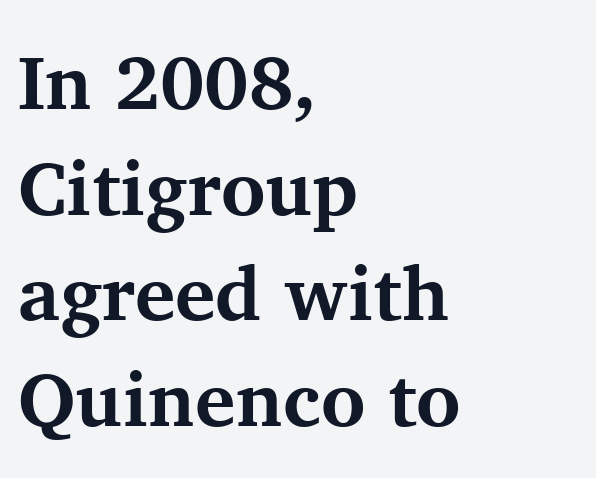
{"serif": "yes", "italic": "no", "bold": "yes", "weight": "bold", "width": "normal", "stroke_contrast": "medium", "x_height": "medium", "monospaced": "no", "underline": "no", "align": "left", "line_spacing": "normal", "line_spacing_ratio": 1.39, "letter_spacing": "normal", "letter_spacing_em": 0.0, "glyph_px": 76}
